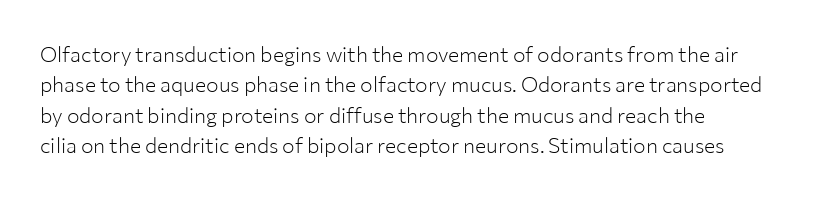
The line texture is even and compact thanks to regular tracking. Rows of type keep a routine distance in the vertical direction. The space directly below the letters is spotless. The letters stand upright; this is a roman face. The strokes carry an ordinary text weight at most.
